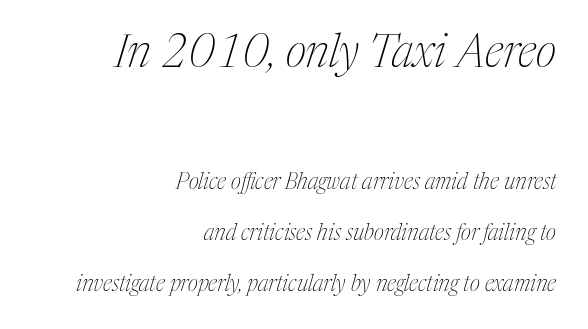
A great deal of white space separates one row of letters from the next. Classification — serif. If you drew a line through each stem, it would be angled. Underlining? Definitely not there. Does the bottom block carry the larger type? No, the top block does.
